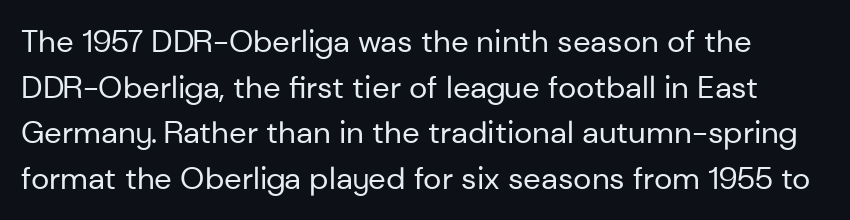
Is there much room between lines? A standard amount, neither cramped nor airy. Here the designer chose a conventional face with non-uniform glyph widths. Observe the ordinary spacing: letters are neighbours, not strangers. This is roman type, the default non-slanted kind.
